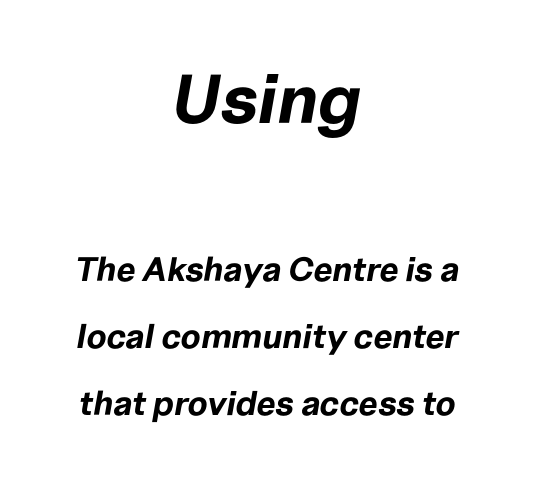
Q: Is the text bold? A: Yes.
Q: Is the text italic (slanted)? A: Yes, it leans right by about 10 degrees.
Q: Is the text underlined? A: No.
Q: How is the paragraph aligned? A: Centered.
Q: Is the spacing between letters normal or unusually wide? A: Normal.
Q: Is the spacing between lines tight, normal or loose? A: Loose.
Q: Which block of text is set in a larger size, the first (top) or the second (bottom)? A: The first (top) one.
Q: Width (condensed, normal, or wide)? A: Normal.
Q: Stroke contrast? A: Low.
Q: x-height? A: Medium.
Q: Monospaced? A: No.
